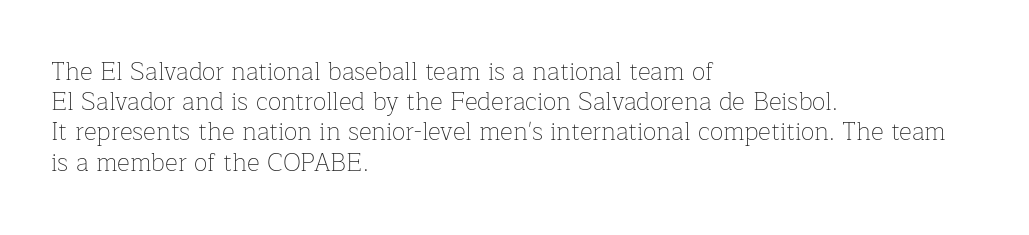
Q: Is the text bold? A: No.
Q: Is the text italic (slanted)? A: No, it is upright.
Q: Is the text underlined? A: No.
Q: How is the paragraph aligned? A: Left-aligned.
Q: Is the spacing between letters normal or unusually wide? A: Normal.
